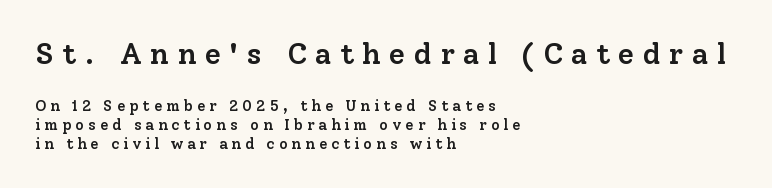
Q: Is the text bold? A: Semi-bold.
Q: Is the text italic (slanted)? A: No, it is upright.
Q: Is the typeface a serif or a sans-serif typeface? A: Serif.
Q: Is the text underlined? A: No.
Q: How is the paragraph aligned? A: Left-aligned.
Q: Is the spacing between letters normal or unusually wide? A: Unusually wide.
Q: Is the spacing between lines tight, normal or loose? A: Normal.
Q: Which block of text is set in a larger size, the first (top) or the second (bottom)? A: The first (top) one.
Q: Width (condensed, normal, or wide)? A: Normal.
Q: Stroke contrast? A: Low.
Q: x-height? A: Medium.
Q: Monospaced? A: No.
